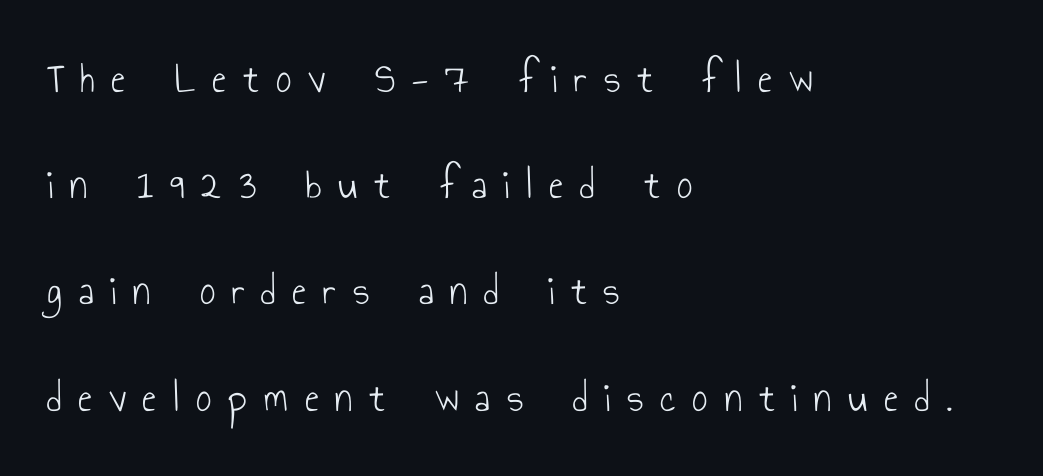
Looks like regular typesetting: each glyph gets only the width it needs. The lettering stays uniformly vertical, giving the passage a roman look. Any mark beneath the type? The region is blank. This rendering employs a face without finishing strokes, i.e., a sans-serif.
